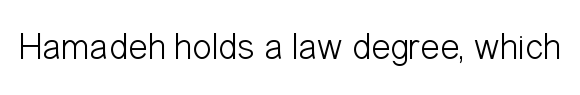
The image shows 37 px light, condensed sans-serif type, upright; set normal letter spacing, not underlined; low stroke contrast and a medium x-height.
